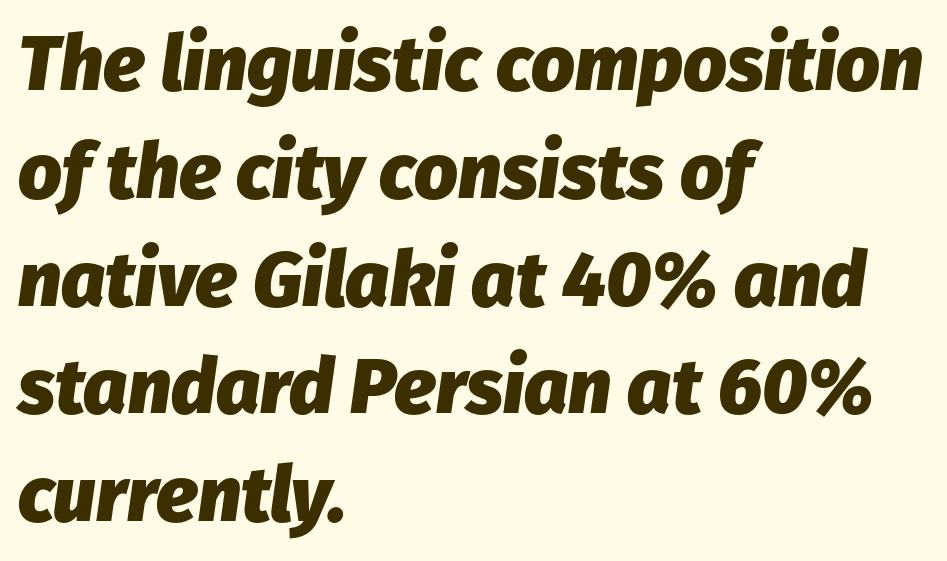
{"italic": "yes", "lean": "right", "slant_degrees": 8, "bold": "yes", "weight": "heavy", "width": "normal", "stroke_contrast": "low", "x_height": "medium", "monospaced": "no", "underline": "no", "align": "left", "line_spacing": "normal", "line_spacing_ratio": 1.4, "letter_spacing": "normal", "letter_spacing_em": 0.0, "glyph_px": 77}
